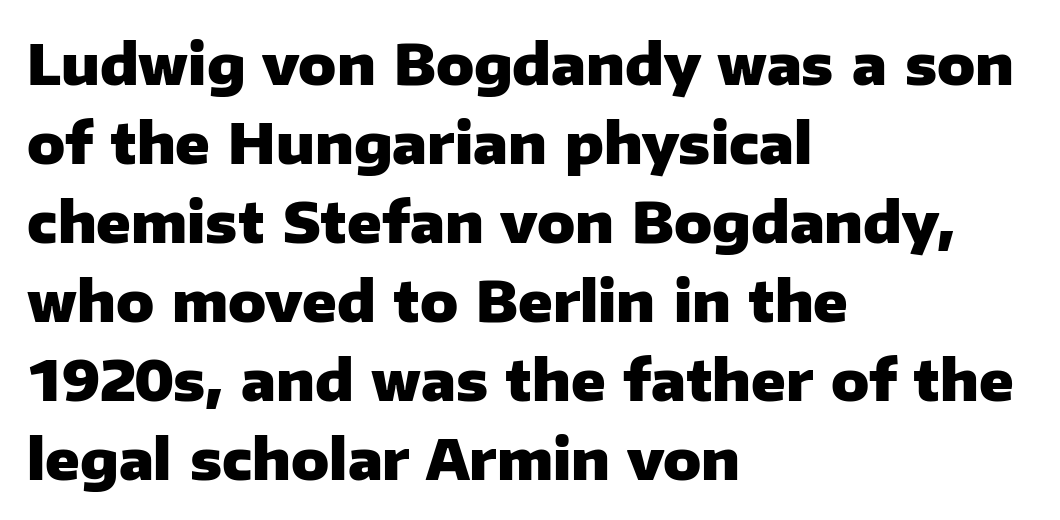
{"serif": "no", "italic": "no", "bold": "yes", "weight": "heavy", "width": "normal", "stroke_contrast": "low", "x_height": "medium", "monospaced": "no", "underline": "no", "align": "left", "line_spacing": "normal", "line_spacing_ratio": 1.41, "letter_spacing": "normal", "letter_spacing_em": 0.0, "glyph_px": 56}
